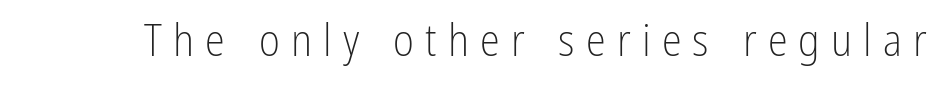
{"serif": "no", "italic": "no", "bold": "no", "weight": "light", "width": "condensed", "stroke_contrast": "low", "x_height": "medium", "monospaced": "no", "underline": "no", "letter_spacing": "wide", "letter_spacing_em": 0.25, "glyph_px": 45}
